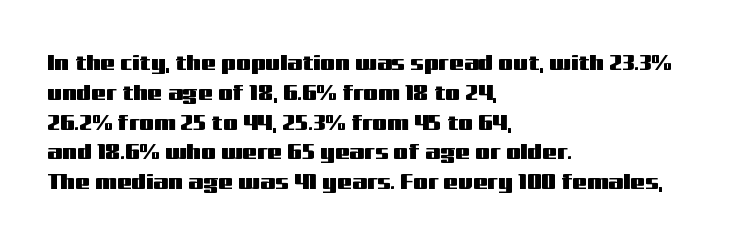
{"italic": "no", "underline": "no", "align": "left", "line_spacing": "normal", "line_spacing_ratio": 1.42, "letter_spacing": "normal", "letter_spacing_em": 0.0, "glyph_px": 21}
